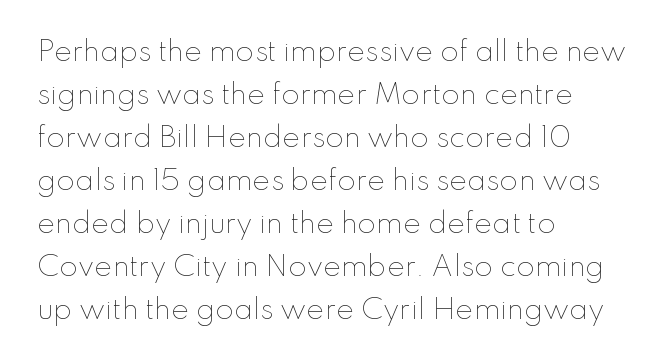
Q: Is the text bold? A: No.
Q: Is the text italic (slanted)? A: No, it is upright.
Q: Is the text underlined? A: No.
Q: How is the paragraph aligned? A: Left-aligned.
Q: Is the spacing between letters normal or unusually wide? A: Normal.
Q: Is the spacing between lines tight, normal or loose? A: Normal.
